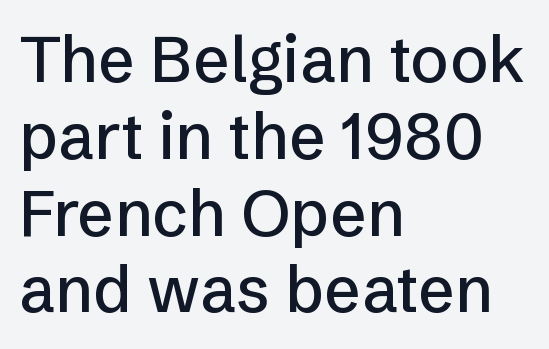
Q: Is the text italic (slanted)? A: No, it is upright.
Q: Is the typeface a serif or a sans-serif typeface? A: Sans-serif.
Q: Is the text underlined? A: No.
Q: How is the paragraph aligned? A: Left-aligned.
Q: Is the spacing between letters normal or unusually wide? A: Normal.
Q: Width (condensed, normal, or wide)? A: Normal.
Q: Stroke contrast? A: Low.
Q: x-height? A: Medium.
Q: Monospaced? A: No.
